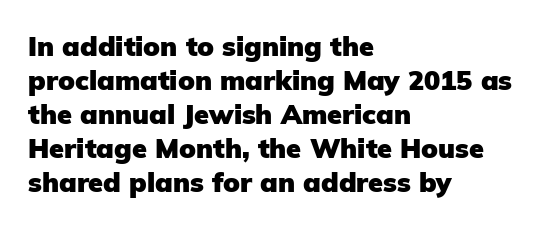
{"italic": "no", "bold": "yes", "underline": "no", "align": "left", "line_spacing": "normal", "line_spacing_ratio": 1.26, "letter_spacing": "normal", "letter_spacing_em": 0.0, "glyph_px": 27}
